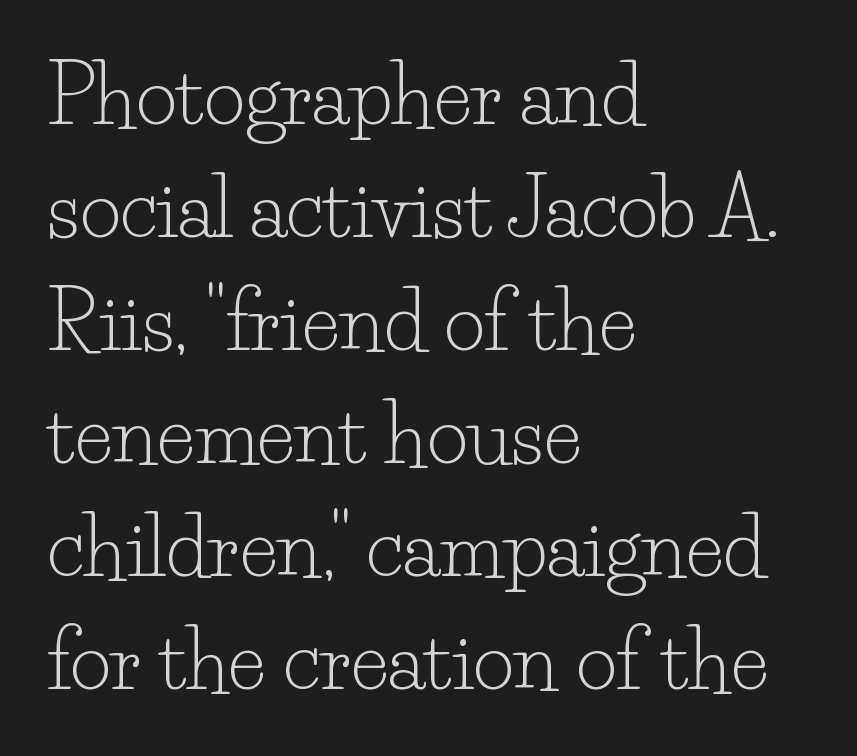
{"serif": "yes", "italic": "no", "bold": "no", "weight": "light", "width": "normal", "stroke_contrast": "low", "x_height": "small", "monospaced": "no", "underline": "no", "align": "left", "line_spacing": "normal", "line_spacing_ratio": 1.43, "letter_spacing": "normal", "letter_spacing_em": 0.0, "glyph_px": 79}
